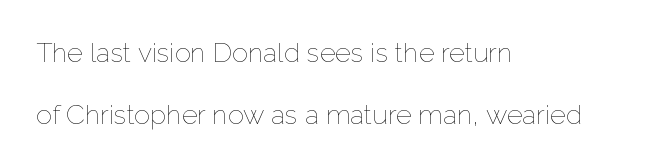
{"italic": "no", "bold": "no", "underline": "no", "align": "left", "line_spacing": "loose", "line_spacing_ratio": 2.29, "letter_spacing": "normal", "letter_spacing_em": 0.0, "glyph_px": 27}
